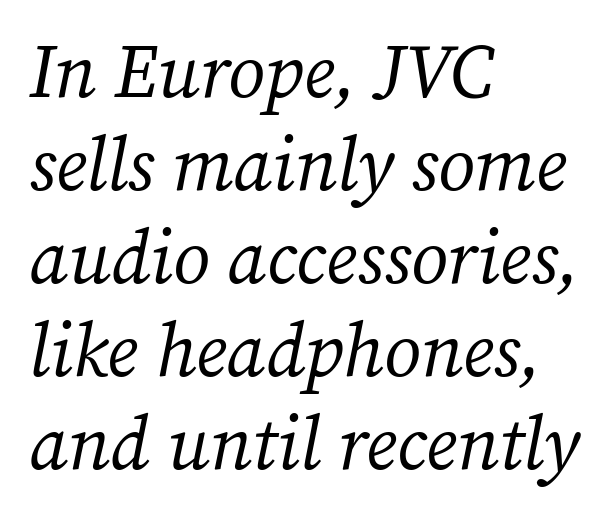
The passage shown is typeset with a serif family. The ragged edge is on the right, which tells us the setting is flush left. No heavy texture on the line: the type isn't bold. This sample has the flowing, uneven cadence of proportional lettering.
